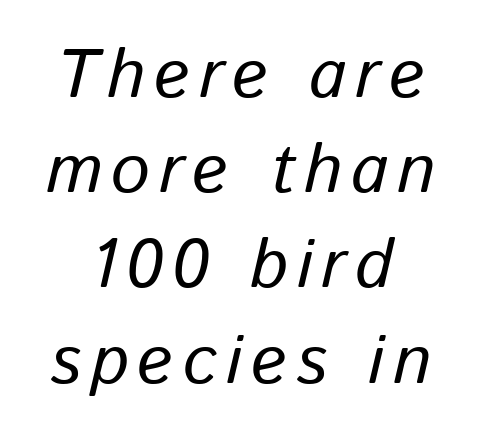
The image shows 69 px text type, italic (leaning right); set normal line spacing (1.38x), not underlined; low stroke contrast and a medium x-height.
